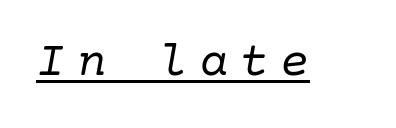
This rendering features underlined lettering. The face looks like a standard text weight, possibly lighter. Observe the serifs anchoring each vertical stroke in this sample. Emphasis-style slanted type is in use. Does extra space separate the letters? Yes, quite a lot of it.
